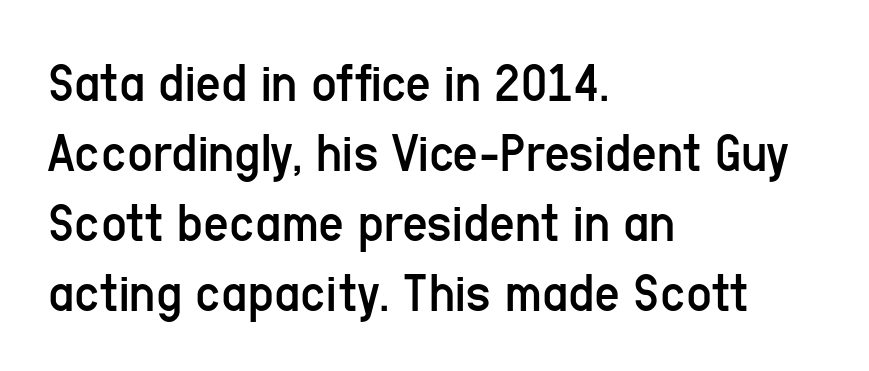
Q: Is the text bold? A: No.
Q: Is the text italic (slanted)? A: No, it is upright.
Q: Is the typeface a serif or a sans-serif typeface? A: Sans-serif.
Q: Is the text underlined? A: No.
Q: How is the paragraph aligned? A: Left-aligned.
Q: Is the spacing between letters normal or unusually wide? A: Normal.
Q: Is the spacing between lines tight, normal or loose? A: Normal.
Q: Width (condensed, normal, or wide)? A: Condensed.
Q: Stroke contrast? A: Low.
Q: x-height? A: Medium.
Q: Monospaced? A: No.
